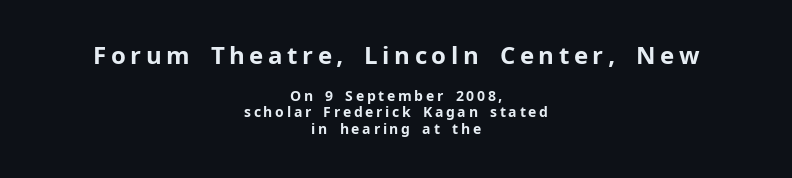
Q: Is the text bold? A: Yes.
Q: Is the text italic (slanted)? A: No, it is upright.
Q: Is the text underlined? A: No.
Q: How is the paragraph aligned? A: Centered.
Q: Which block of text is set in a larger size, the first (top) or the second (bottom)? A: The first (top) one.
